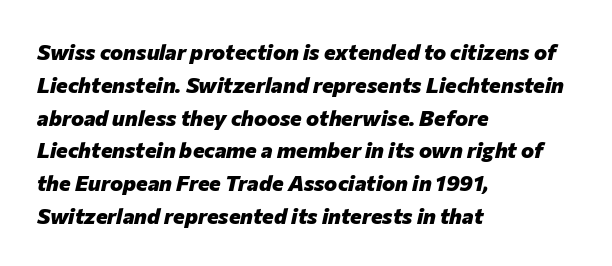
Q: Is the text bold? A: Yes.
Q: Is the text italic (slanted)? A: Yes, it leans right by about 12 degrees.
Q: Is the text underlined? A: No.
Q: How is the paragraph aligned? A: Left-aligned.
Q: Is the spacing between letters normal or unusually wide? A: Normal.
Q: Is the spacing between lines tight, normal or loose? A: Normal.
